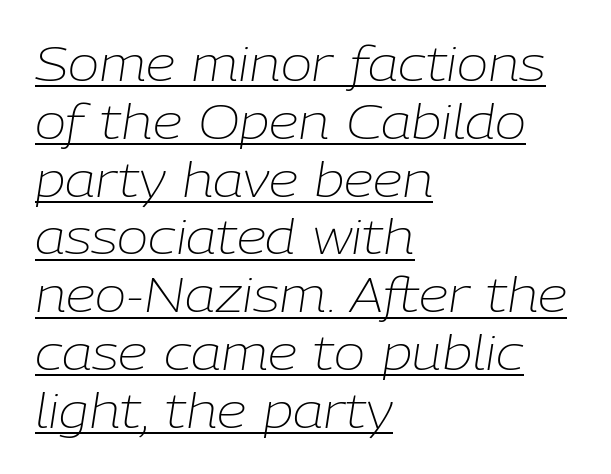
Q: Is the text bold? A: No.
Q: Is the text italic (slanted)? A: Yes, it leans right by about 9 degrees.
Q: Is the text underlined? A: Yes.
Q: How is the paragraph aligned? A: Left-aligned.
Q: Is the spacing between letters normal or unusually wide? A: Normal.
Q: Width (condensed, normal, or wide)? A: Normal.
Q: Stroke contrast? A: Low.
Q: x-height? A: Medium.
Q: Monospaced? A: No.
